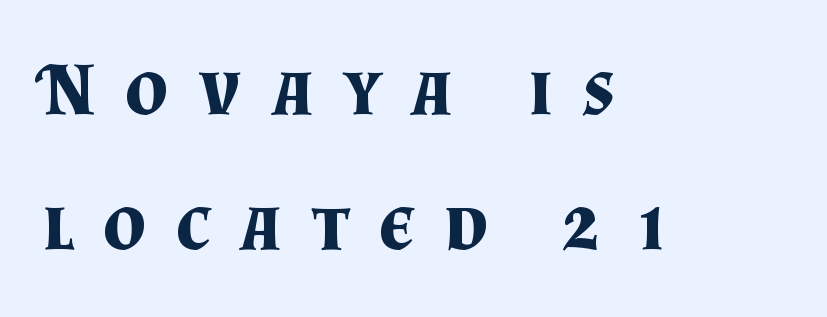
{"serif": "yes", "italic": "no", "bold": "yes", "weight": "bold", "width": "normal", "stroke_contrast": "medium", "x_height": "small", "monospaced": "no", "underline": "no", "align": "left", "line_spacing_ratio": 1.8, "letter_spacing": "wide", "letter_spacing_em": 0.4, "glyph_px": 75}
